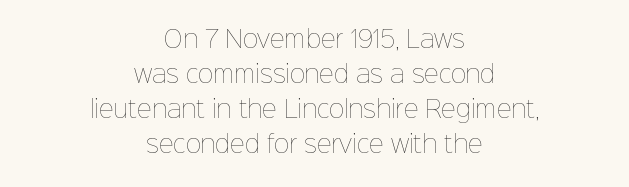
Q: Is the text bold? A: No.
Q: Is the text italic (slanted)? A: No, it is upright.
Q: Is the text underlined? A: No.
Q: How is the paragraph aligned? A: Centered.
Q: Is the spacing between letters normal or unusually wide? A: Normal.
Q: Is the spacing between lines tight, normal or loose? A: Normal.
